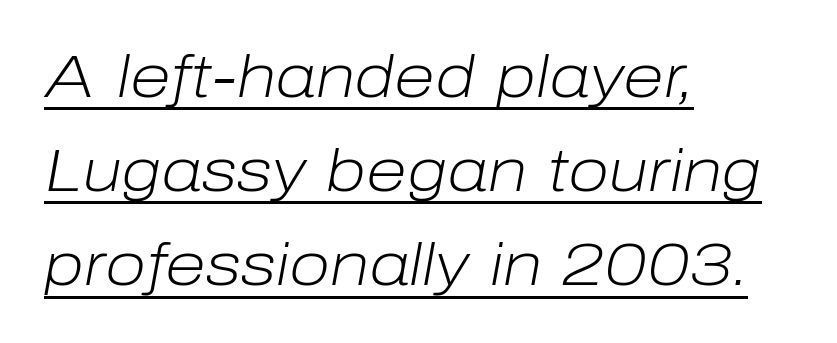
The image shows 60 px light type, italic (leaning right); set left-aligned, normal line spacing (1.57x), normal letter spacing, underlined; low stroke contrast and a medium x-height.
